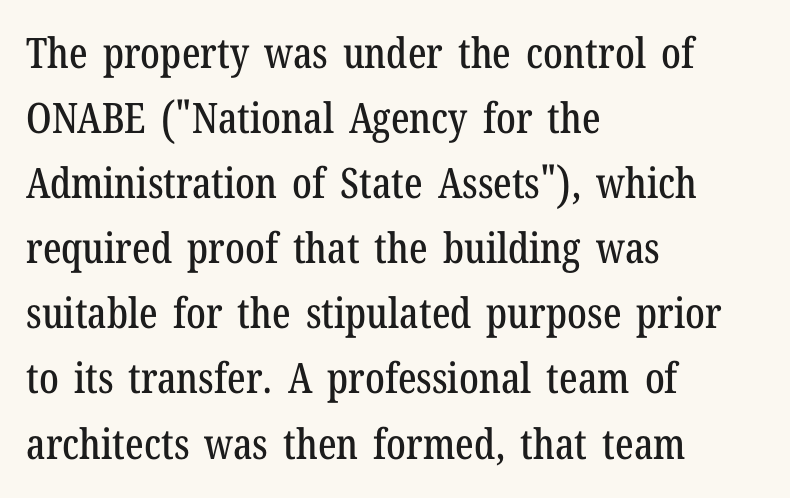
A student would call this left alignment; a typographer would say flush left, rag right. These lines sit exactly where default settings would place them. You can tell it's not italic because the verticals are truly vertical. Stroke terminals: seriffed.
